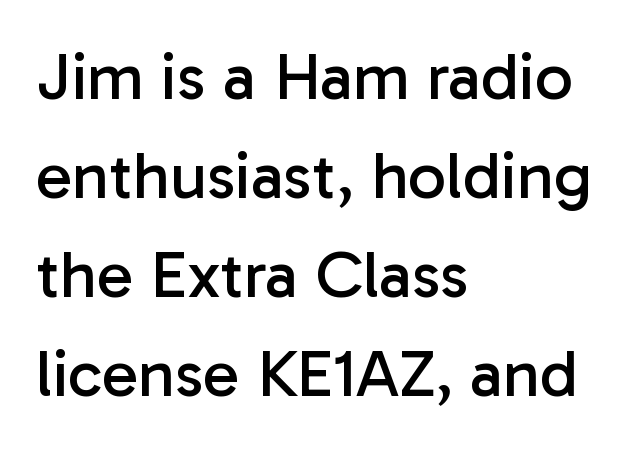
The image shows 67 px regular-weight sans-serif type, upright; set left-aligned, normal line spacing (1.48x), normal letter spacing, not underlined; low stroke contrast and a medium x-height.
